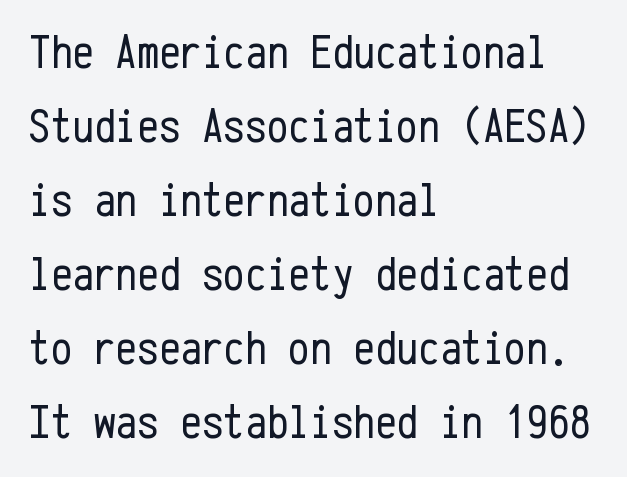
{"serif": "no", "italic": "no", "bold": "no", "weight": "regular", "width": "condensed", "stroke_contrast": "low", "x_height": "medium", "monospaced": "yes", "underline": "no", "align": "left", "line_spacing": "normal", "line_spacing_ratio": 1.54, "letter_spacing": "normal", "letter_spacing_em": 0.0, "glyph_px": 48}
